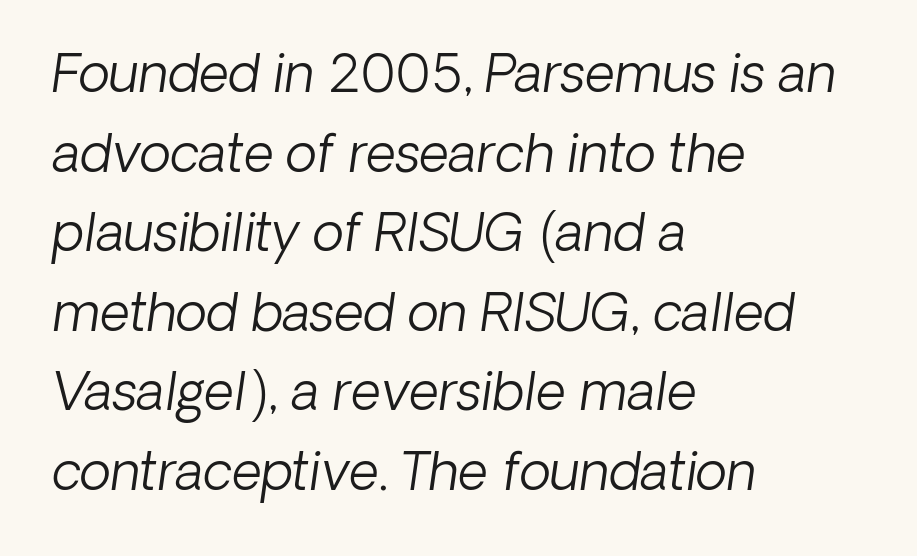
{"italic": "yes", "lean": "right", "slant_degrees": 8, "bold": "no", "weight": "light", "width": "normal", "stroke_contrast": "low", "x_height": "medium", "monospaced": "no", "underline": "no", "align": "left", "line_spacing": "normal", "line_spacing_ratio": 1.53, "letter_spacing": "normal", "letter_spacing_em": 0.0, "glyph_px": 52}
